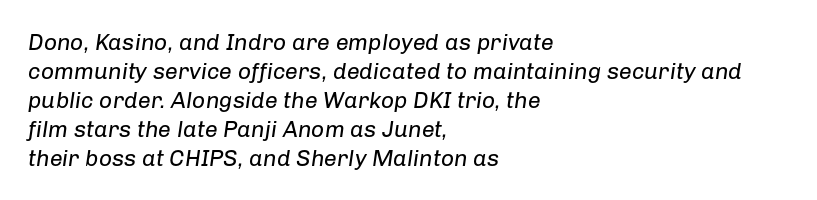
Q: Is the text bold? A: No.
Q: Is the text italic (slanted)? A: Yes, it leans right by about 8 degrees.
Q: Is the text underlined? A: No.
Q: How is the paragraph aligned? A: Left-aligned.
Q: Is the spacing between letters normal or unusually wide? A: Normal.
Q: Is the spacing between lines tight, normal or loose? A: Normal.
